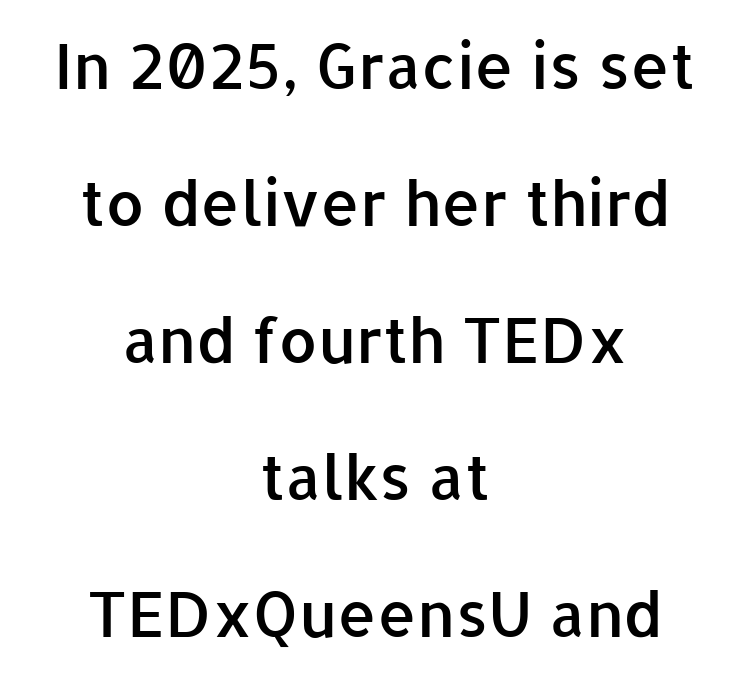
Spacing verdict: proportional, widths tailored to each character. Weight check: semibold — heavier than regular, not quite bold. This rendering employs a face without finishing strokes, i.e., a sans-serif. Nothing unusual about the tracking: characters are spaced as the font intends.
